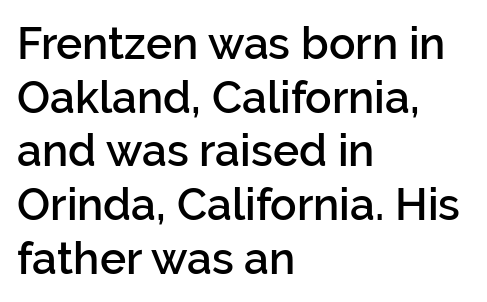
{"serif": "no", "italic": "no", "bold": "semi", "weight": "semibold", "width": "normal", "stroke_contrast": "low", "x_height": "medium", "monospaced": "no", "underline": "no", "align": "left", "line_spacing_ratio": 1.22, "letter_spacing": "normal", "letter_spacing_em": 0.0, "glyph_px": 44}
